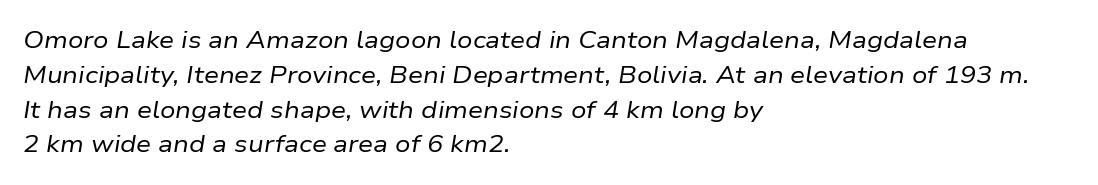
{"italic": "yes", "lean": "right", "slant_degrees": 9, "bold": "no", "underline": "no", "align": "left", "line_spacing": "normal", "line_spacing_ratio": 1.45, "letter_spacing": "normal", "letter_spacing_em": 0.0, "glyph_px": 24}
